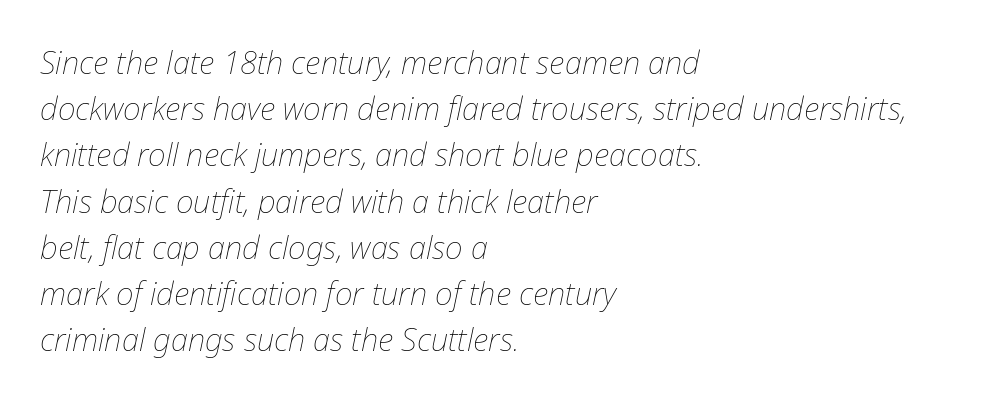
The image shows 31 px thin type, italic (leaning right); set left-aligned, normal line spacing (1.49x), normal letter spacing, not underlined; low stroke contrast and a medium x-height.
